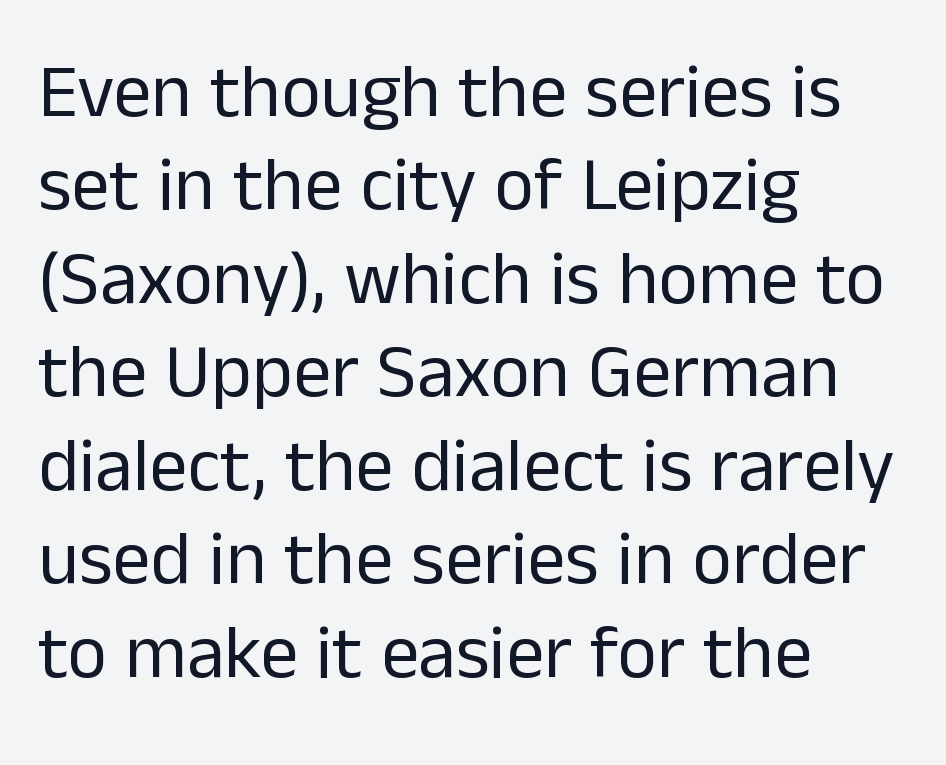
The image shows 76 px regular-weight sans-serif type, upright; set left-aligned, line spacing 1.23x, normal letter spacing, not underlined; low stroke contrast and a medium x-height.
